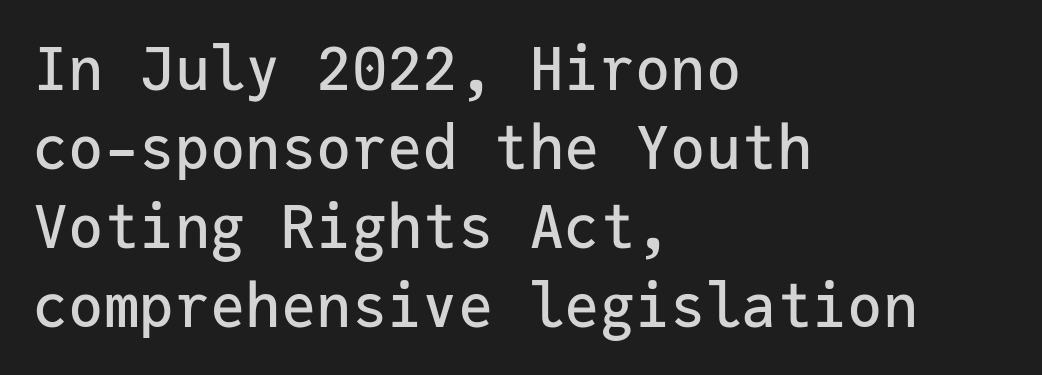
The image shows 59 px sans-serif type, upright, monospaced; set left-aligned, normal line spacing (1.34x), normal letter spacing, not underlined; low stroke contrast and a medium x-height.
